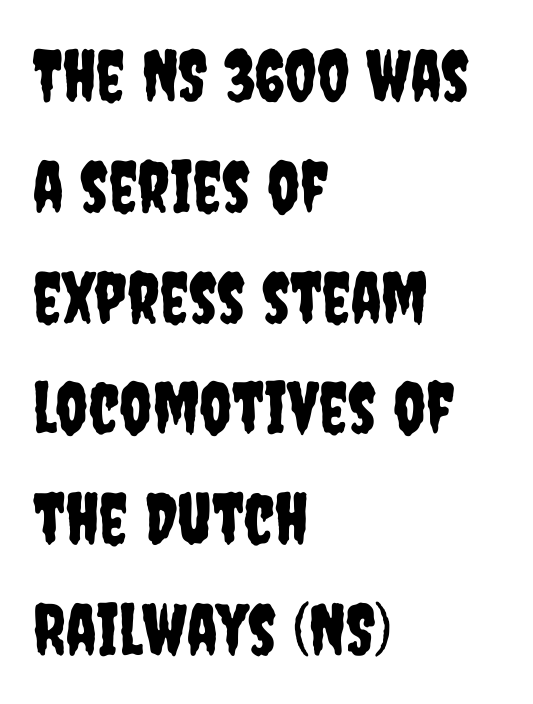
The image shows 71 px condensed sans-serif type, upright; set left-aligned, normal line spacing (1.56x), normal letter spacing, not underlined; low stroke contrast and a large x-height.
